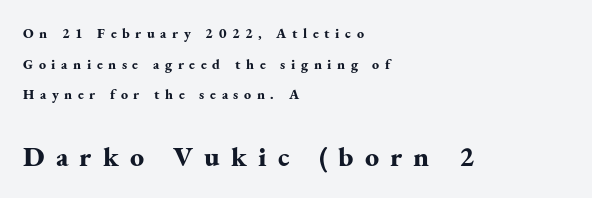
The image shows 28 px bold serif type, upright; set left-aligned, loose line spacing (2.18x), unusually wide letter spacing (+0.4 em), not underlined; the second (bottom) block is 2.0x larger; medium stroke contrast and a small x-height.
